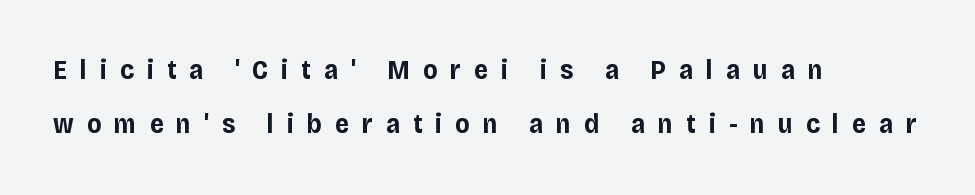
Q: Is the text bold? A: Yes.
Q: Is the text italic (slanted)? A: No, it is upright.
Q: Is the text underlined? A: No.
Q: How is the paragraph aligned? A: Left-aligned.
Q: Is the spacing between letters normal or unusually wide? A: Unusually wide.
Q: Is the spacing between lines tight, normal or loose? A: Loose.
